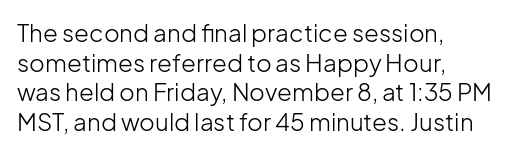
Words appear dense and cohesive because spacing is normal. Stem width sits at or under what a default text font uses. Honestly, there is no underline to notice here at all. The lettering stays uniformly vertical, giving the passage a roman look.
